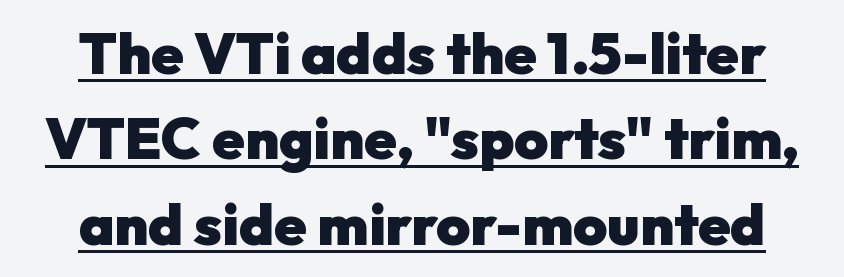
Students, this is bold: see how much ink each stroke carries. Observe the absence of serifs on each vertical stroke in this sample. The axis of the letterforms is exactly vertical. Look at the tracking — it's just the regular setting, nothing added. The rendered words wear a rule along their underside. Proportional: the letters do not fall into vertical columns.
